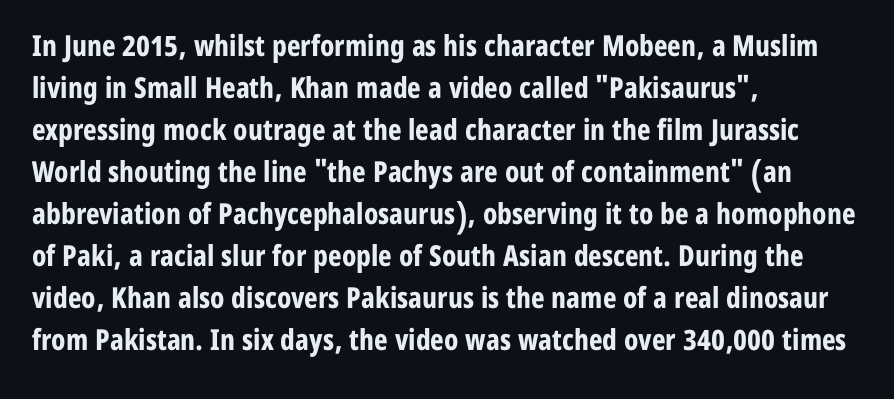
The image shows 29 px bold, condensed sans-serif type, upright; set left-aligned, normal line spacing (1.45x), normal letter spacing, not underlined; low stroke contrast and a medium x-height.
